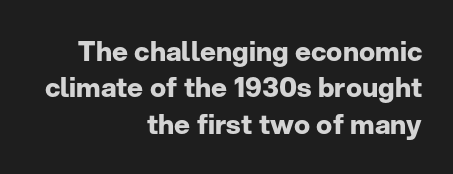
{"italic": "no", "bold": "yes", "underline": "no", "align": "right", "line_spacing": "normal", "line_spacing_ratio": 1.35, "letter_spacing": "normal", "letter_spacing_em": 0.0, "glyph_px": 27}
